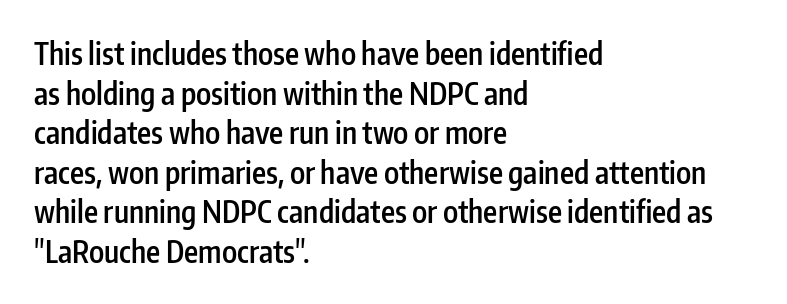
Q: Is the text bold? A: Semi-bold.
Q: Is the text italic (slanted)? A: No, it is upright.
Q: Is the typeface a serif or a sans-serif typeface? A: Sans-serif.
Q: Is the text underlined? A: No.
Q: How is the paragraph aligned? A: Left-aligned.
Q: Is the spacing between letters normal or unusually wide? A: Normal.
Q: Is the spacing between lines tight, normal or loose? A: Normal.
Q: Width (condensed, normal, or wide)? A: Condensed.
Q: Stroke contrast? A: Low.
Q: x-height? A: Medium.
Q: Monospaced? A: No.
